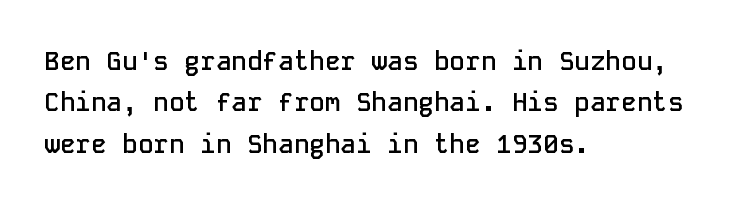
Q: Is the text bold? A: Semi-bold.
Q: Is the text italic (slanted)? A: No, it is upright.
Q: Is the text underlined? A: No.
Q: How is the paragraph aligned? A: Left-aligned.
Q: Is the spacing between letters normal or unusually wide? A: Normal.
Q: Is the spacing between lines tight, normal or loose? A: Normal.
